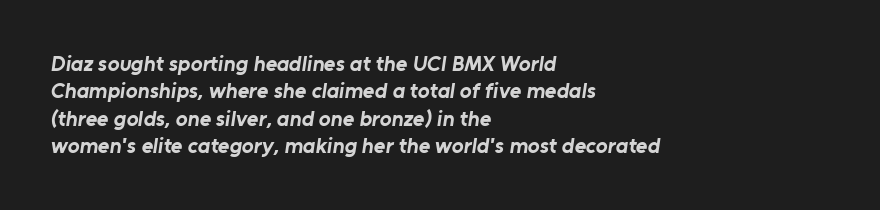
Q: Is the text bold? A: Yes.
Q: Is the text underlined? A: No.
Q: How is the paragraph aligned? A: Left-aligned.
Q: Is the spacing between letters normal or unusually wide? A: Normal.
Q: Is the spacing between lines tight, normal or loose? A: Normal.
